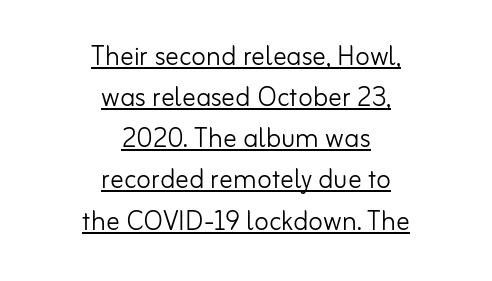
The image shows 34 px light sans-serif type, upright; set centered, line spacing 1.21x, normal letter spacing, underlined; low stroke contrast and a small x-height.
